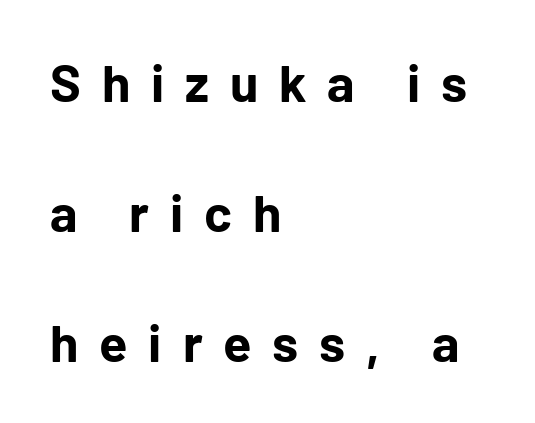
A typesetter would label this face a sans. A typesetter would call this proportional, since set widths differ per character. Students, this is bold: see how much ink each stroke carries. The lettering holds an erect, upright posture throughout. Clear beneath every line of the passage.
